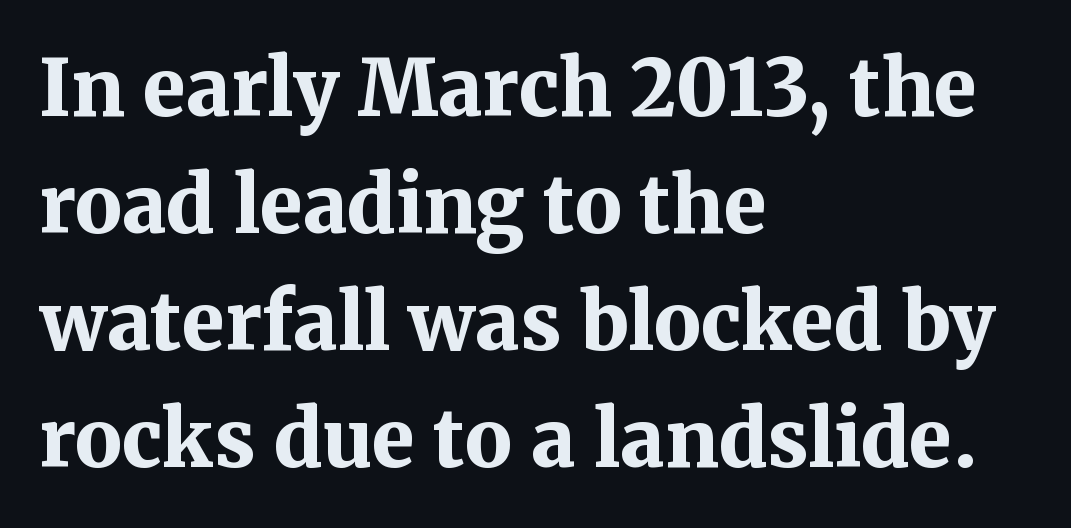
Q: Is the text bold? A: Yes.
Q: Is the text italic (slanted)? A: No, it is upright.
Q: Is the typeface a serif or a sans-serif typeface? A: Serif.
Q: Is the text underlined? A: No.
Q: How is the paragraph aligned? A: Left-aligned.
Q: Is the spacing between letters normal or unusually wide? A: Normal.
Q: Is the spacing between lines tight, normal or loose? A: Normal.
Q: Width (condensed, normal, or wide)? A: Normal.
Q: Stroke contrast? A: Medium.
Q: x-height? A: Medium.
Q: Monospaced? A: No.
